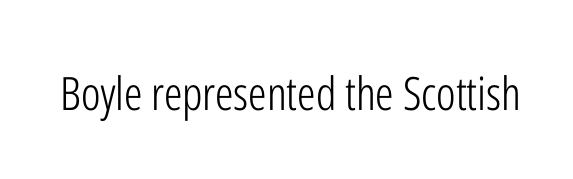
You can tell from the bare stems that sans-serif type was used. Stems here are at most as thick as an everyday book face. Italic: no, the glyphs are upright roman. Honestly, there is no underline to notice here at all.
